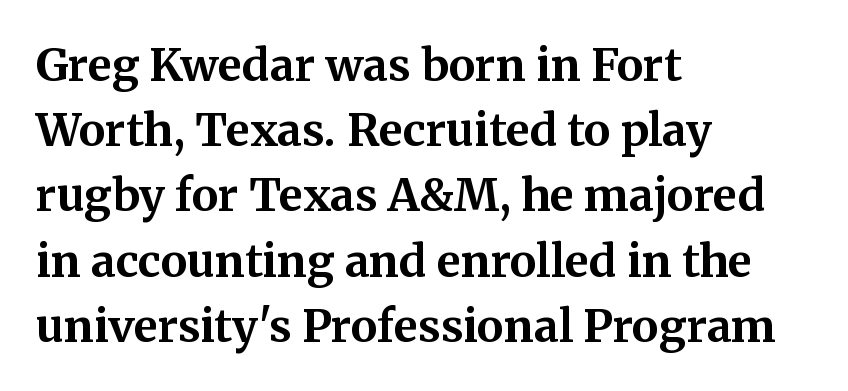
The image shows 45 px bold serif type, upright; set left-aligned, normal line spacing (1.45x), normal letter spacing, not underlined; medium stroke contrast and a medium x-height.
